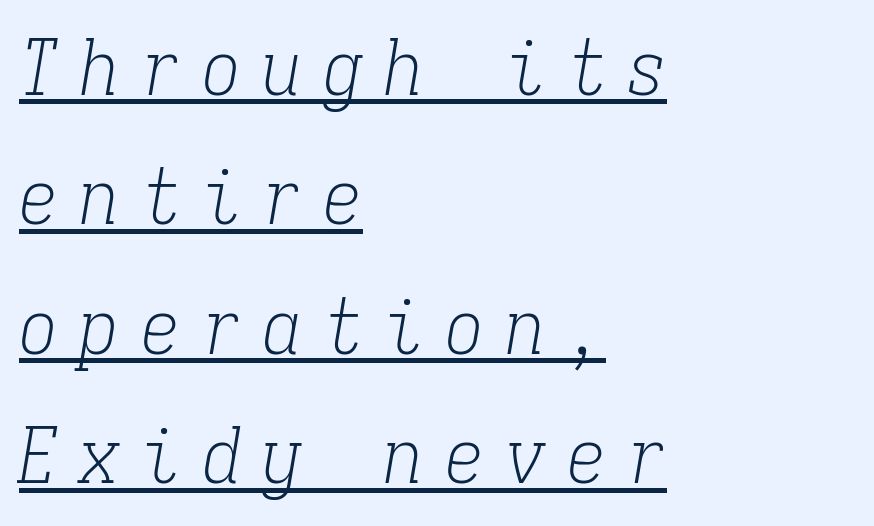
Q: Is the text bold? A: No.
Q: Is the text italic (slanted)? A: Yes, it leans right by about 9 degrees.
Q: Is the typeface a serif or a sans-serif typeface? A: Serif.
Q: Is the text underlined? A: Yes.
Q: How is the paragraph aligned? A: Left-aligned.
Q: Is the spacing between letters normal or unusually wide? A: Unusually wide.
Q: Is the spacing between lines tight, normal or loose? A: Normal.
Q: Width (condensed, normal, or wide)? A: Condensed.
Q: Stroke contrast? A: Low.
Q: x-height? A: Medium.
Q: Monospaced? A: Yes.
